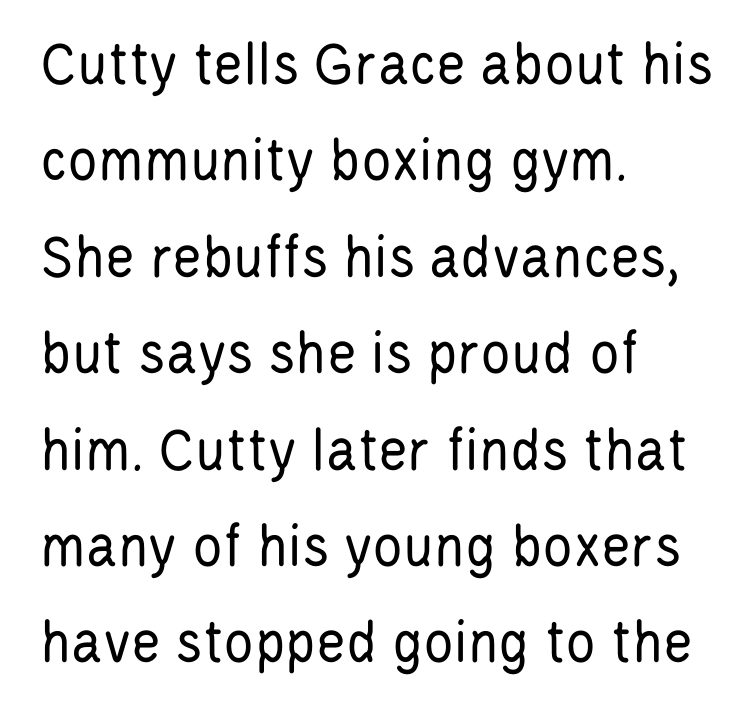
{"serif": "no", "italic": "no", "bold": "no", "weight": "regular", "width": "condensed", "stroke_contrast": "low", "x_height": "large", "monospaced": "no", "underline": "no", "align": "left", "line_spacing": "normal", "line_spacing_ratio": 1.53, "letter_spacing": "normal", "letter_spacing_em": 0.0, "glyph_px": 63}
